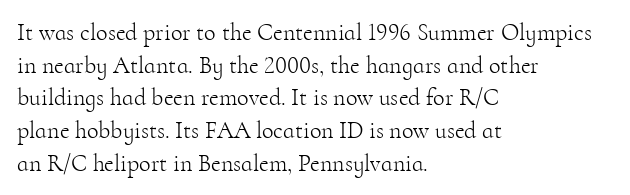
Plain, unruled lines of type. Ordinary non-slanted type is in use. Does extra space separate the letters? No, they use regular spacing. This is not heavy type; no bold has been used. These lines sit exactly where default settings would place them. Reading down the block, your eye returns to a fixed left position each line.
